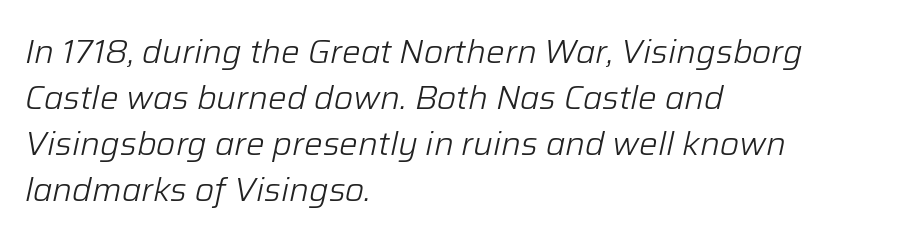
{"italic": "yes", "lean": "right", "slant_degrees": 12, "bold": "no", "weight": "light", "width": "normal", "stroke_contrast": "low", "x_height": "medium", "monospaced": "no", "underline": "no", "align": "left", "line_spacing": "normal", "line_spacing_ratio": 1.39, "letter_spacing": "normal", "letter_spacing_em": 0.0, "glyph_px": 33}
